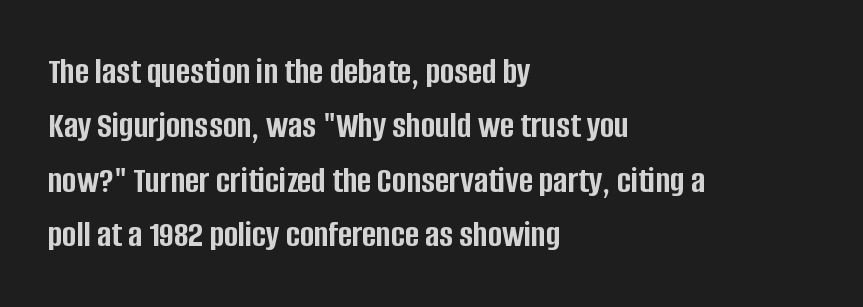
The image shows 38 px semibold, condensed sans-serif type, upright; set left-aligned, normal line spacing (1.43x), normal letter spacing, not underlined; low stroke contrast and a large x-height.
